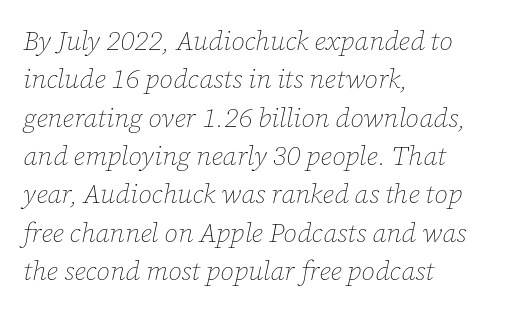
Q: Is the text bold? A: No.
Q: Is the text italic (slanted)? A: Yes, it leans right by about 12 degrees.
Q: Is the text underlined? A: No.
Q: How is the paragraph aligned? A: Left-aligned.
Q: Is the spacing between letters normal or unusually wide? A: Normal.
Q: Is the spacing between lines tight, normal or loose? A: Normal.
